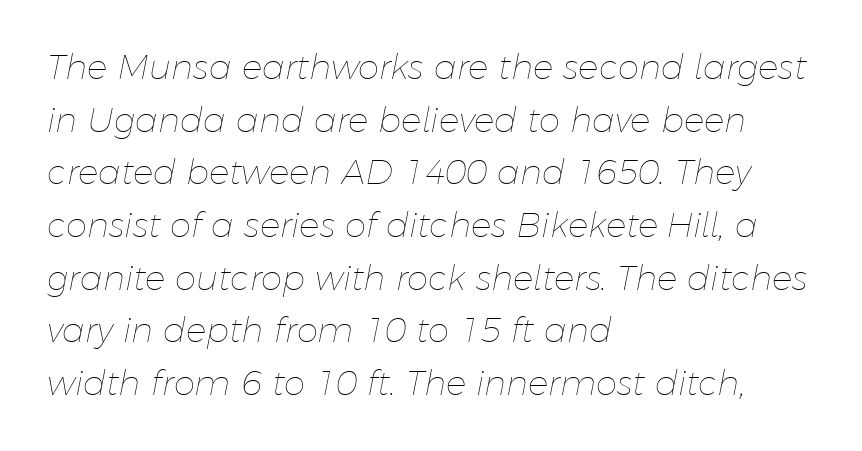
{"italic": "yes", "lean": "right", "slant_degrees": 11, "bold": "no", "weight": "thin", "width": "normal", "stroke_contrast": "low", "x_height": "medium", "monospaced": "no", "underline": "no", "align": "left", "line_spacing": "normal", "line_spacing_ratio": 1.55, "letter_spacing": "normal", "letter_spacing_em": 0.0, "glyph_px": 34}
